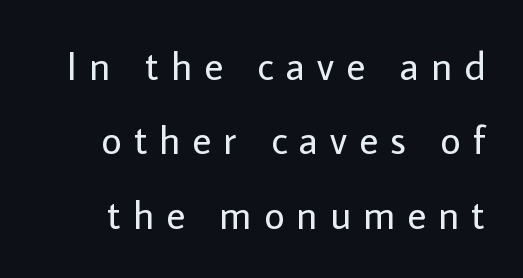
Q: Is the text bold? A: No.
Q: Is the text italic (slanted)? A: No, it is upright.
Q: Is the typeface a serif or a sans-serif typeface? A: Sans-serif.
Q: Is the text underlined? A: No.
Q: Is the spacing between letters normal or unusually wide? A: Unusually wide.
Q: Width (condensed, normal, or wide)? A: Normal.
Q: Stroke contrast? A: Low.
Q: x-height? A: Medium.
Q: Monospaced? A: No.
